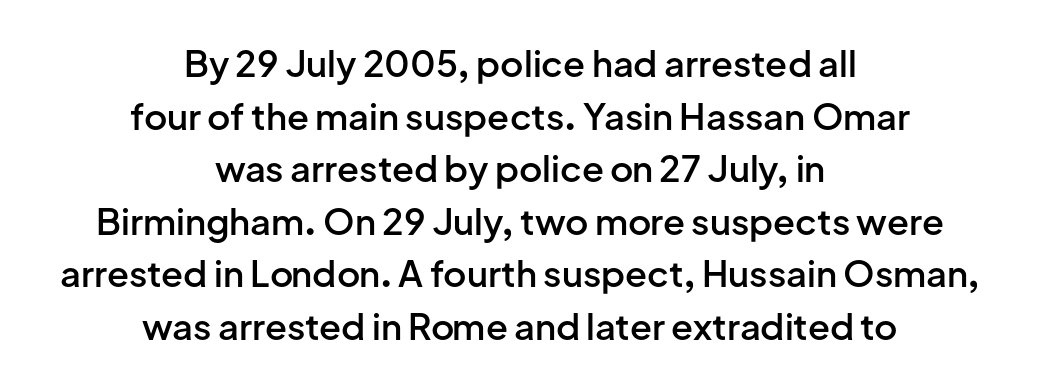
Notice how descenders clear the ascenders below comfortably — that's standard leading. The rendering uses natural spacing where letterforms have individual widths. The text was rendered using a sans face with plain stroke endings. Typesetter's note: demi weight, one step under bold.
